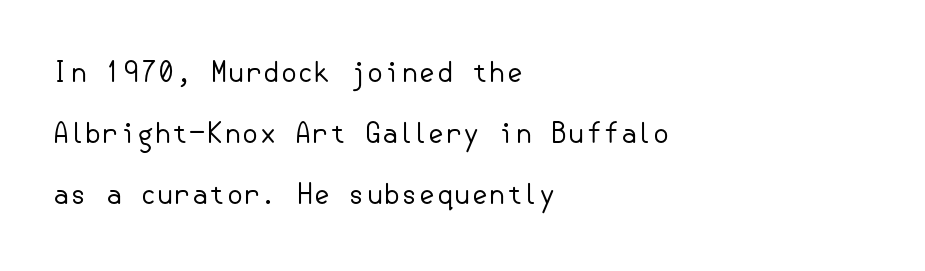
Unlike a traditional serif, this face leaves its strokes unadorned. The face looks like a standard text weight, possibly lighter. Style check: upright. If you measured baseline to baseline, you'd find a long distance.
